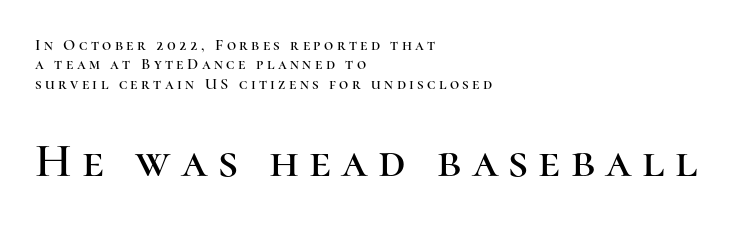
Q: Is the text italic (slanted)? A: No, it is upright.
Q: Is the typeface a serif or a sans-serif typeface? A: Serif.
Q: Is the text underlined? A: No.
Q: How is the paragraph aligned? A: Left-aligned.
Q: Is the spacing between letters normal or unusually wide? A: Unusually wide.
Q: Which block of text is set in a larger size, the first (top) or the second (bottom)? A: The second (bottom) one.
Q: Width (condensed, normal, or wide)? A: Normal.
Q: Stroke contrast? A: High.
Q: x-height? A: Medium.
Q: Monospaced? A: No.
